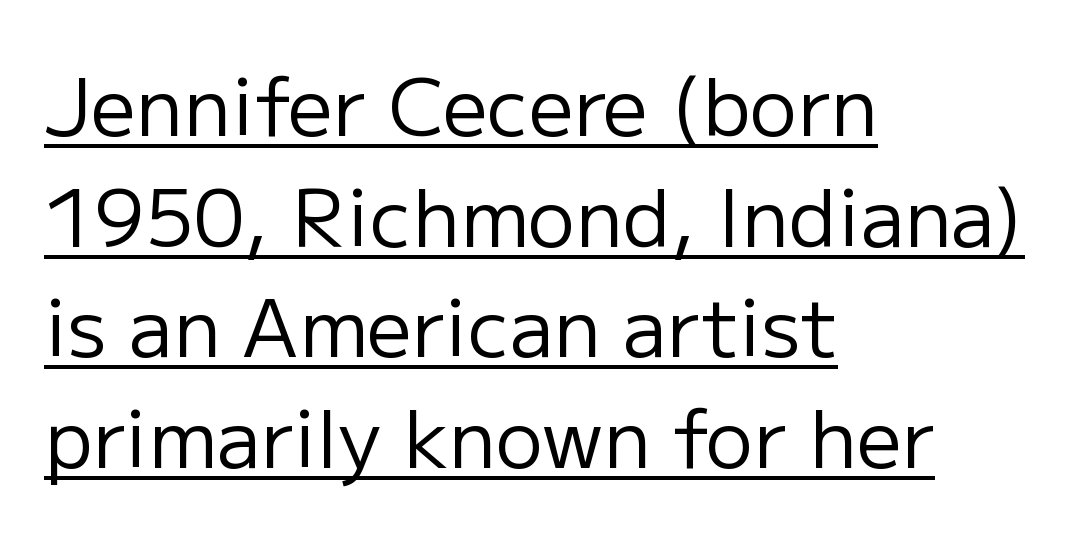
Leading matches the norm, producing a regular column. Underline: present. No letter is thick-stroked: the sample isn't bold. This rendering leaves character spacing at its baseline value. You could not count columns in this text — the font is proportionally spaced.
